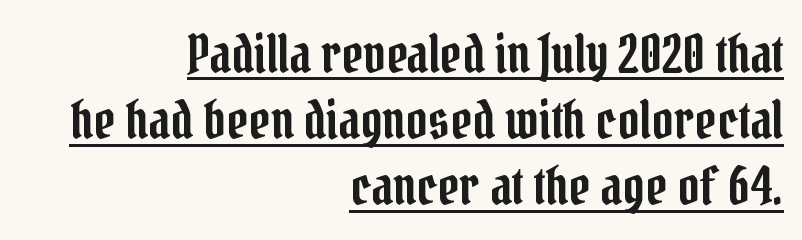
The image shows 53 px condensed serif type, upright; set right-aligned, normal line spacing (1.25x), normal letter spacing, underlined; low stroke contrast and a medium x-height.
